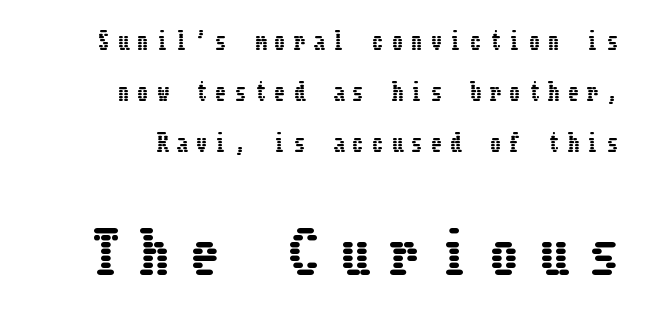
The image shows 56 px condensed type, upright; set loose line spacing (2.31x), unusually wide letter spacing (+0.39 em), not underlined; the second (bottom) block is 2.55x larger; low stroke contrast and a medium x-height.
